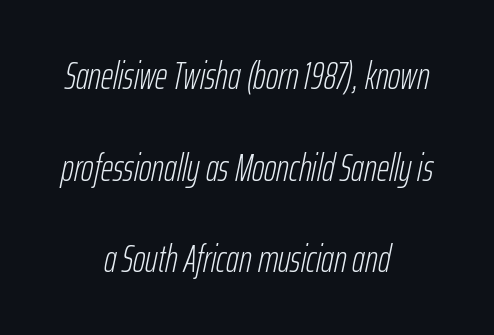
The image shows 38 px light, condensed type, italic (leaning right); set centered, loose line spacing (2.41x), normal letter spacing, not underlined; low stroke contrast and a medium x-height.
